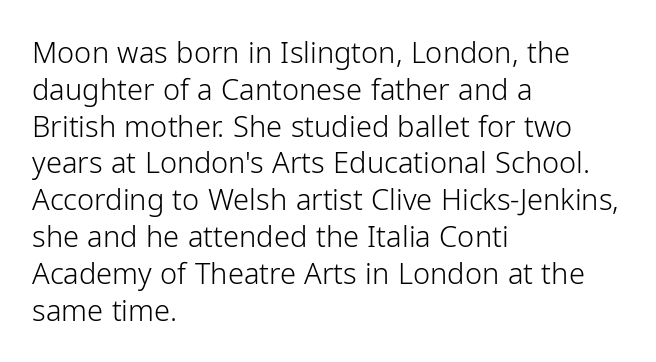
The image shows 29 px light sans-serif type, upright; set left-aligned, normal line spacing (1.27x), normal letter spacing, not underlined; low stroke contrast and a medium x-height.
